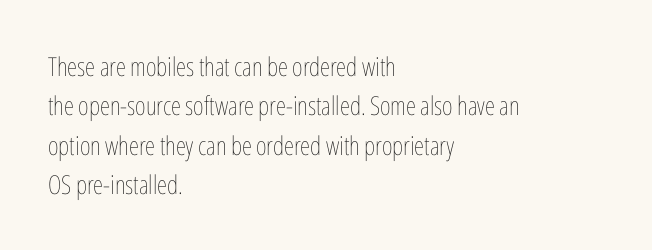
Q: Is the text bold? A: No.
Q: Is the text italic (slanted)? A: No, it is upright.
Q: Is the text underlined? A: No.
Q: How is the paragraph aligned? A: Left-aligned.
Q: Is the spacing between letters normal or unusually wide? A: Normal.
Q: Is the spacing between lines tight, normal or loose? A: Normal.
